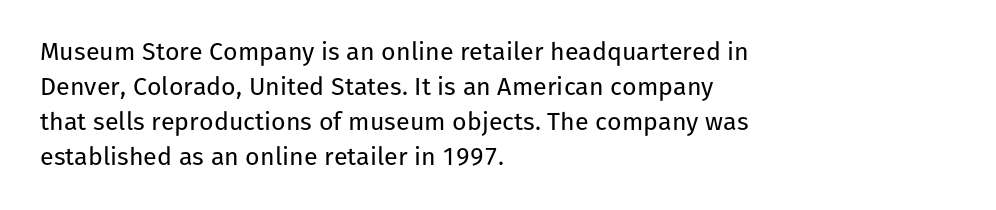
The image shows 25 px text type, upright; set left-aligned, normal line spacing (1.4x), normal letter spacing, not underlined.
